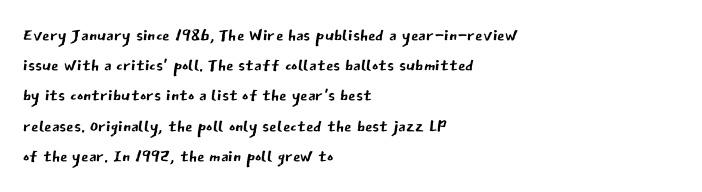
Q: Is the text bold? A: No.
Q: Is the text italic (slanted)? A: No, it is upright.
Q: Is the text underlined? A: No.
Q: How is the paragraph aligned? A: Left-aligned.
Q: Is the spacing between letters normal or unusually wide? A: Normal.
Q: Is the spacing between lines tight, normal or loose? A: Normal.
